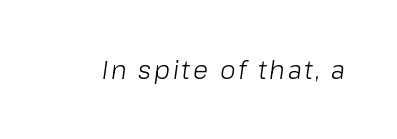
Q: Is the text bold? A: No.
Q: Is the text italic (slanted)? A: Yes, it leans right by about 8 degrees.
Q: Is the text underlined? A: No.
